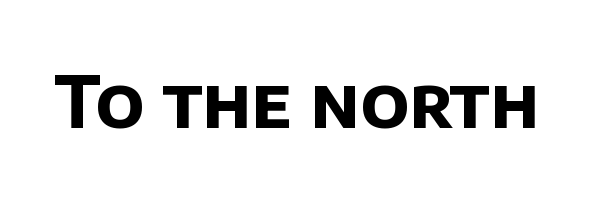
Observe the absence of serifs on each vertical stroke in this sample. Descenders are the only things crossing below the line. Students, this is bold: see how much ink each stroke carries. A typesetter would call this proportional, since set widths differ per character.
